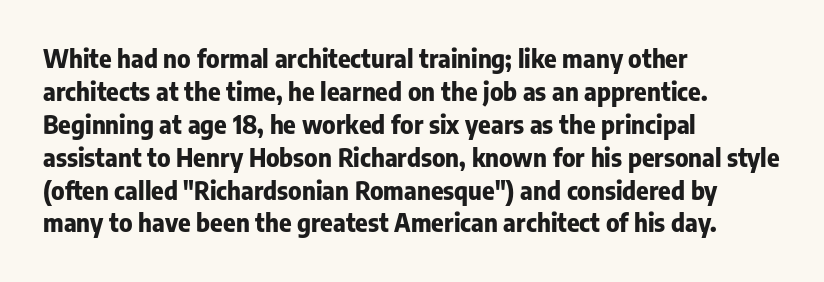
{"italic": "no", "bold": "yes", "underline": "no", "align": "left", "line_spacing": "normal", "line_spacing_ratio": 1.37, "letter_spacing": "normal", "letter_spacing_em": 0.0, "glyph_px": 24}
